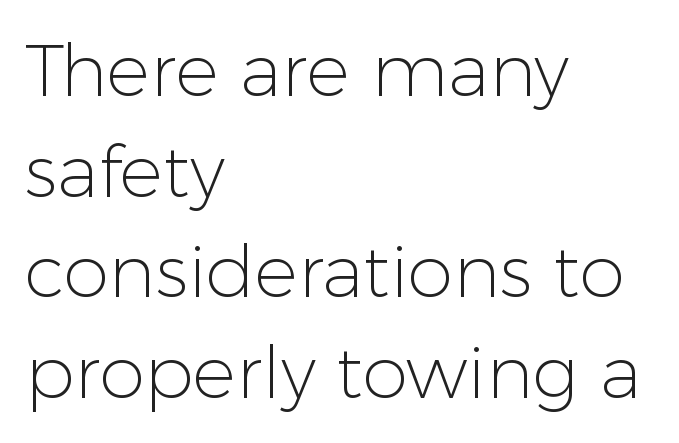
The image shows 73 px light sans-serif type, upright; set left-aligned, normal line spacing (1.38x), normal letter spacing, not underlined; low stroke contrast and a medium x-height.
